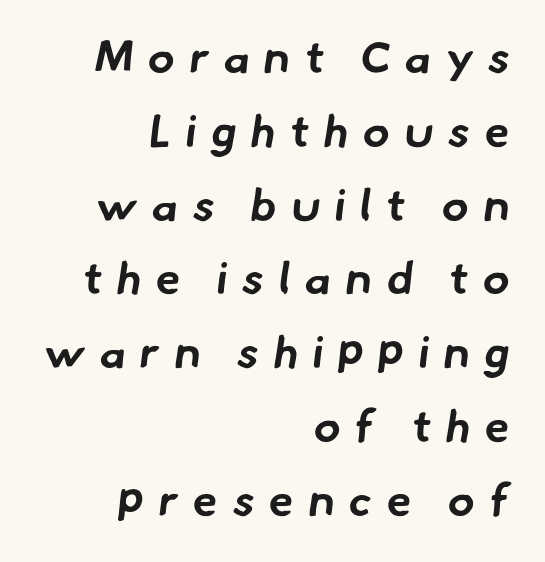
Q: Is the text bold? A: Yes.
Q: Is the typeface a serif or a sans-serif typeface? A: Sans-serif.
Q: Is the text underlined? A: No.
Q: How is the paragraph aligned? A: Right-aligned.
Q: Is the spacing between letters normal or unusually wide? A: Unusually wide.
Q: Is the spacing between lines tight, normal or loose? A: Normal.
Q: Width (condensed, normal, or wide)? A: Normal.
Q: Stroke contrast? A: Low.
Q: x-height? A: Small.
Q: Monospaced? A: No.
